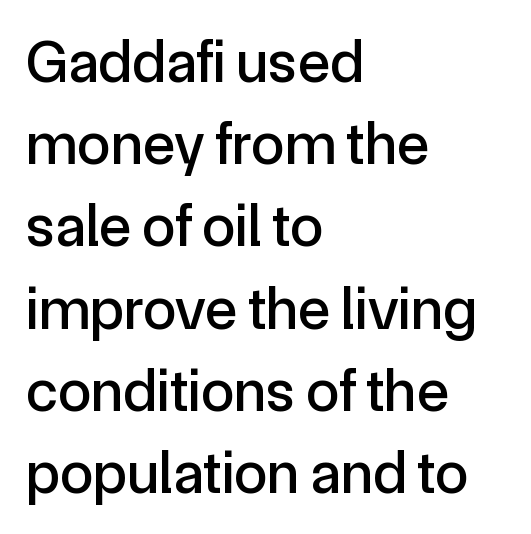
Q: Is the text italic (slanted)? A: No, it is upright.
Q: Is the typeface a serif or a sans-serif typeface? A: Sans-serif.
Q: Is the text underlined? A: No.
Q: How is the paragraph aligned? A: Left-aligned.
Q: Is the spacing between letters normal or unusually wide? A: Normal.
Q: Is the spacing between lines tight, normal or loose? A: Normal.
Q: Width (condensed, normal, or wide)? A: Normal.
Q: x-height? A: Medium.
Q: Monospaced? A: No.
